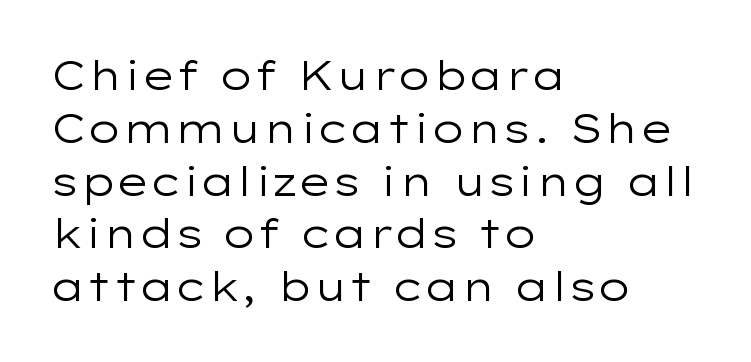
{"serif": "no", "italic": "no", "bold": "no", "weight": "regular", "width": "wide", "stroke_contrast": "low", "x_height": "medium", "monospaced": "no", "underline": "no", "align": "left", "line_spacing": "normal", "line_spacing_ratio": 1.32, "letter_spacing": "normal", "letter_spacing_em": 0.0, "glyph_px": 40}
